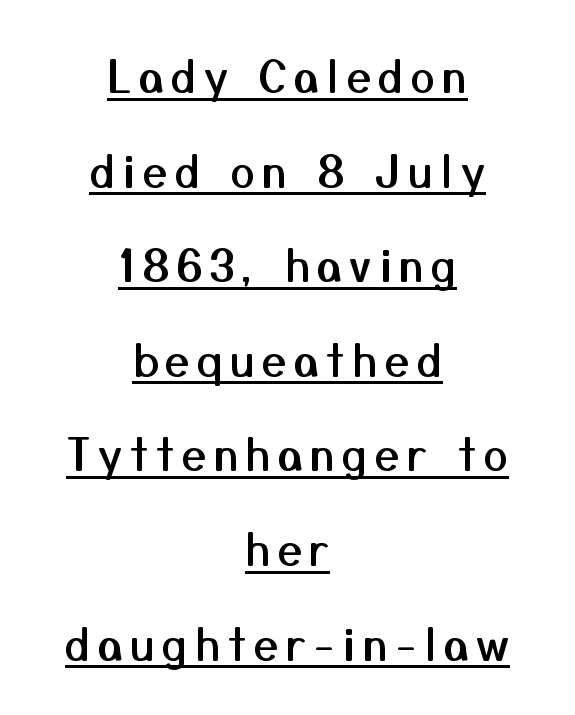
A roman cut, with each character standing at attention. Each line of the rendering has a horizontal stroke beneath the glyphs. Serif or sans? Sans — the stroke terminals are bare. In terms of leading, this rendering errs on the spacious side. Casual observation: everything's sitting right in the middle.
